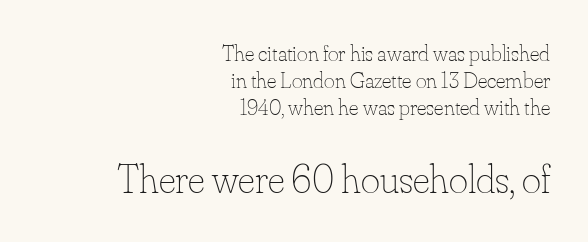
{"italic": "no", "bold": "no", "weight": "thin", "width": "normal", "stroke_contrast": "low", "x_height": "small", "monospaced": "no", "underline": "no", "align": "right", "line_spacing_ratio": 1.17, "letter_spacing": "normal", "letter_spacing_em": 0.0, "larger_block": "second", "size_ratio": 1.78, "glyph_px": 41}
